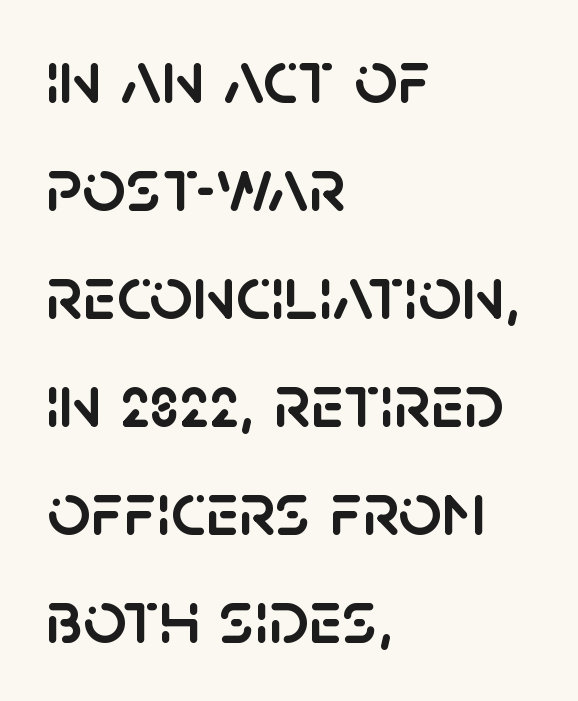
{"serif": "no", "italic": "no", "width": "normal", "stroke_contrast": "low", "x_height": "large", "monospaced": "no", "underline": "no", "align": "left", "line_spacing": "normal", "line_spacing_ratio": 1.42, "letter_spacing": "normal", "letter_spacing_em": 0.0, "glyph_px": 76}
